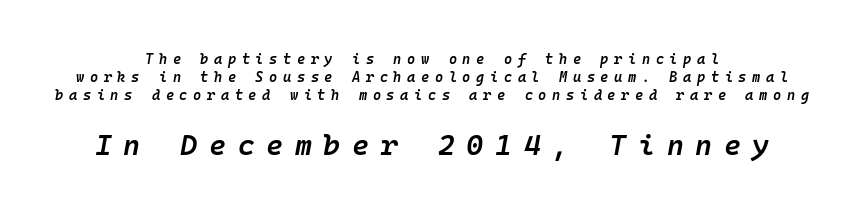
The image shows 29 px semibold type, italic (leaning right), monospaced; set centered, normal line spacing (1.27x), unusually wide letter spacing (+0.4 em), not underlined; the second (bottom) block is 2.07x larger; low stroke contrast and a medium x-height.
